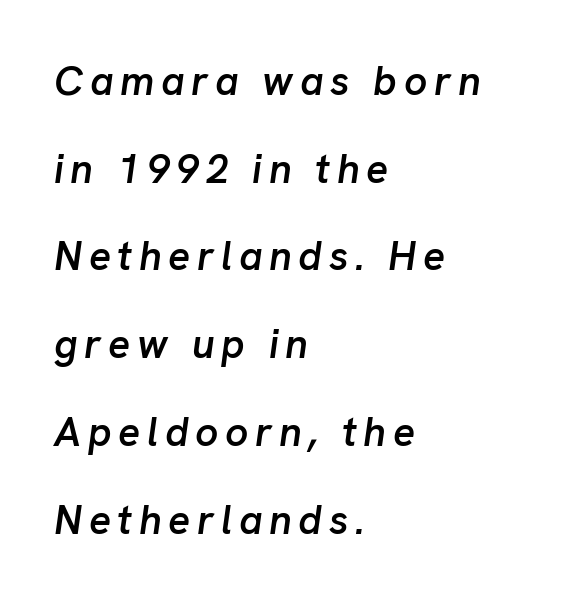
{"italic": "yes", "lean": "right", "slant_degrees": 8, "bold": "semi", "weight": "semibold", "width": "normal", "stroke_contrast": "low", "x_height": "medium", "monospaced": "no", "underline": "no", "align": "left", "line_spacing": "loose", "line_spacing_ratio": 2.14, "glyph_px": 41}
